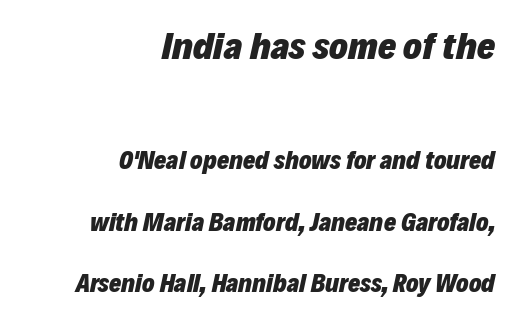
The image shows 39 px heavy type, italic (leaning right); set right-aligned, loose line spacing (2.36x), normal letter spacing, not underlined; the first (top) block is 1.5x larger; low stroke contrast and a medium x-height.
